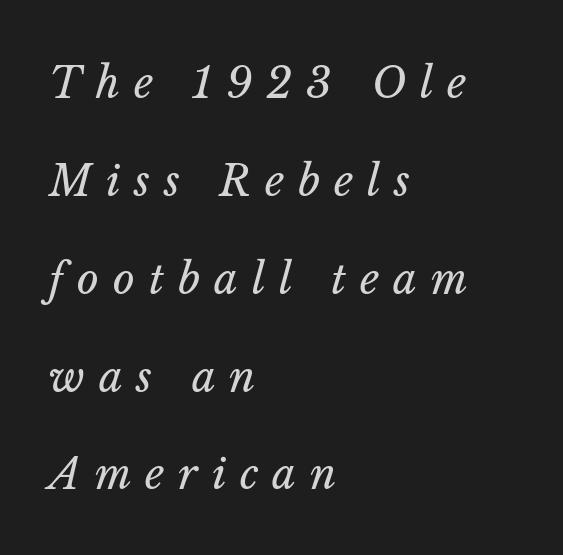
{"italic": "yes", "lean": "right", "slant_degrees": 14, "bold": "no", "weight": "regular", "width": "normal", "stroke_contrast": "low", "x_height": "medium", "monospaced": "no", "underline": "no", "align": "left", "line_spacing": "loose", "line_spacing_ratio": 2.33, "letter_spacing": "wide", "letter_spacing_em": 0.33, "glyph_px": 42}
